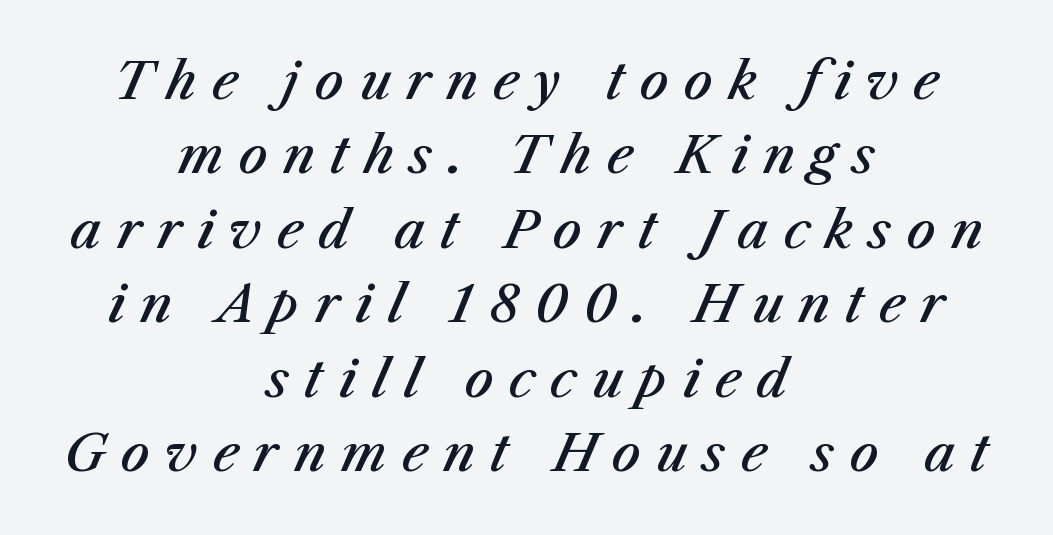
Q: Is the text bold? A: Semi-bold.
Q: Is the text italic (slanted)? A: Yes, it leans right by about 23 degrees.
Q: Is the text underlined? A: No.
Q: How is the paragraph aligned? A: Centered.
Q: Is the spacing between letters normal or unusually wide? A: Unusually wide.
Q: Is the spacing between lines tight, normal or loose? A: Normal.
Q: Width (condensed, normal, or wide)? A: Normal.
Q: Stroke contrast? A: Medium.
Q: x-height? A: Medium.
Q: Monospaced? A: No.
